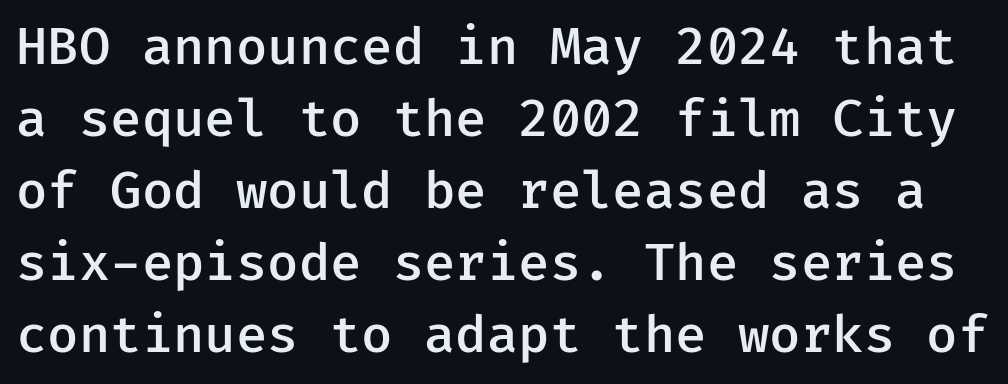
The image shows 51 px semibold sans-serif type, upright, monospaced; set normal line spacing (1.41x), normal letter spacing, not underlined; low stroke contrast and a medium x-height.
